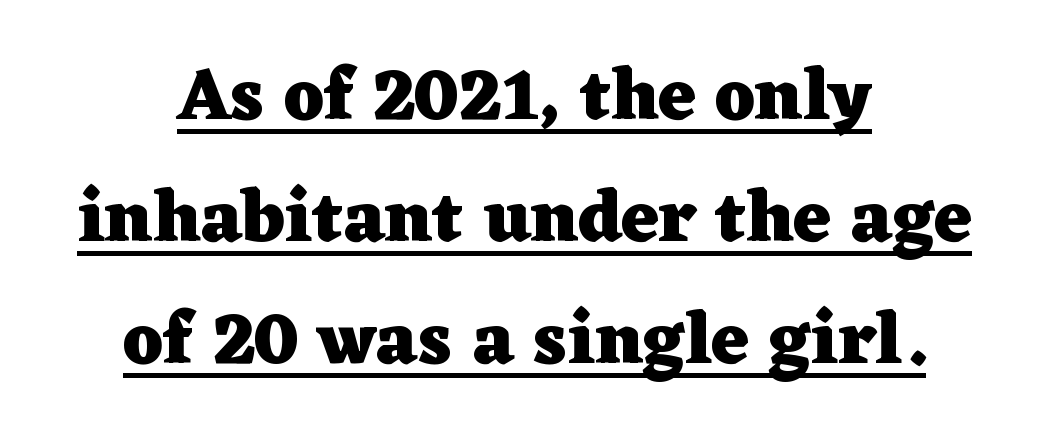
Q: Is the text bold? A: Yes.
Q: Is the text italic (slanted)? A: No, it is upright.
Q: Is the typeface a serif or a sans-serif typeface? A: Serif.
Q: Is the text underlined? A: Yes.
Q: How is the paragraph aligned? A: Centered.
Q: Is the spacing between letters normal or unusually wide? A: Normal.
Q: Is the spacing between lines tight, normal or loose? A: Normal.
Q: Width (condensed, normal, or wide)? A: Wide.
Q: Stroke contrast? A: Low.
Q: x-height? A: Medium.
Q: Monospaced? A: No.
